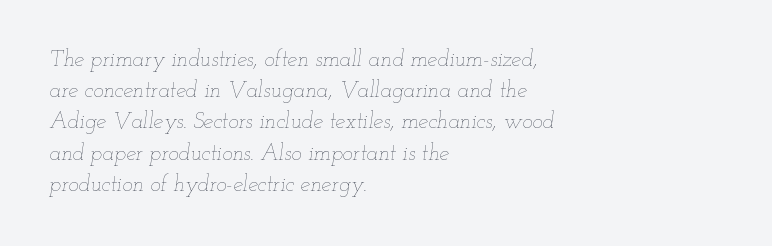
The image shows 22 px text type, italic (leaning right); set left-aligned, normal line spacing (1.42x), normal letter spacing, not underlined.
